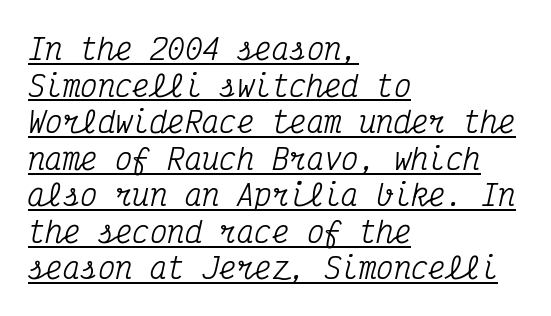
The image shows 29 px condensed serif type, italic (leaning right), monospaced; set left-aligned, normal line spacing (1.26x), normal letter spacing, underlined; medium stroke contrast and a medium x-height.
